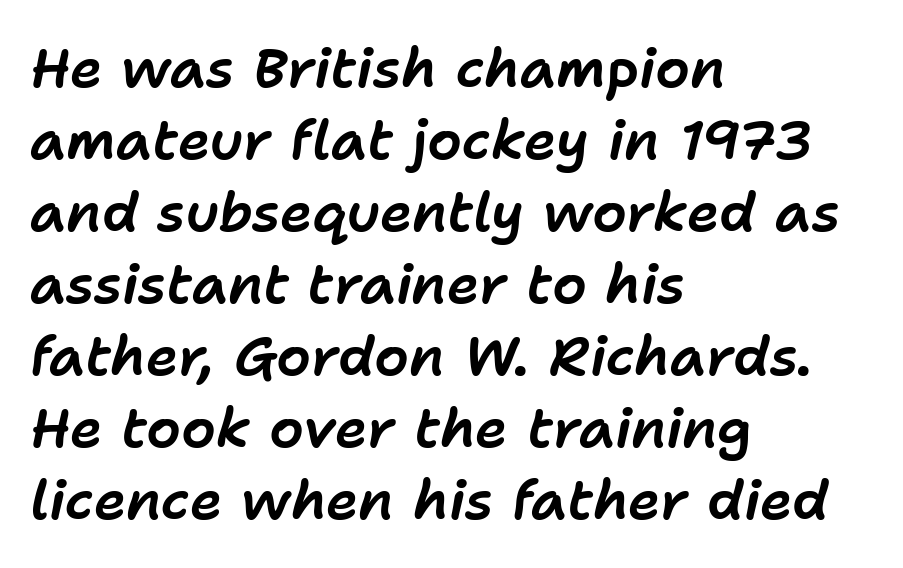
The image shows 55 px text type, italic (leaning right); set left-aligned, normal line spacing (1.31x), normal letter spacing, not underlined; low stroke contrast and a medium x-height.
